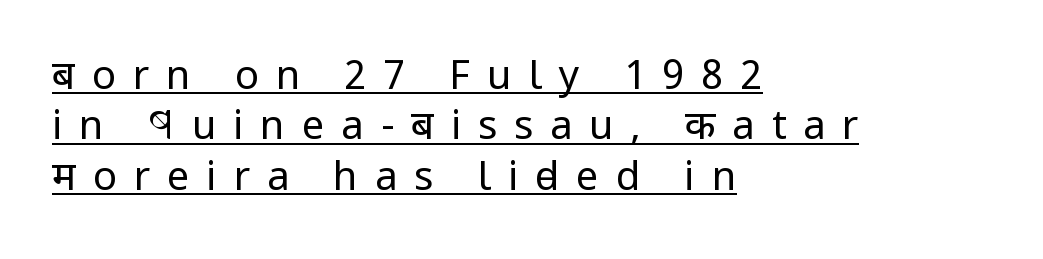
Posture: upright roman. A baseline rule has been typeset under these characters. These lines are rendered in a variable-pitch font. The font family rendered here belongs to the sans-serif group. Successive baselines arrive at the customary interval. How are the letters spaced? Widely, with obvious added tracking.
